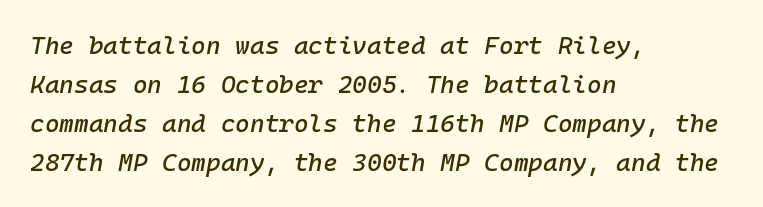
Q: Is the text italic (slanted)? A: Yes, it leans right by about 10 degrees.
Q: Is the text underlined? A: No.
Q: How is the paragraph aligned? A: Left-aligned.
Q: Is the spacing between letters normal or unusually wide? A: Normal.
Q: Is the spacing between lines tight, normal or loose? A: Normal.
